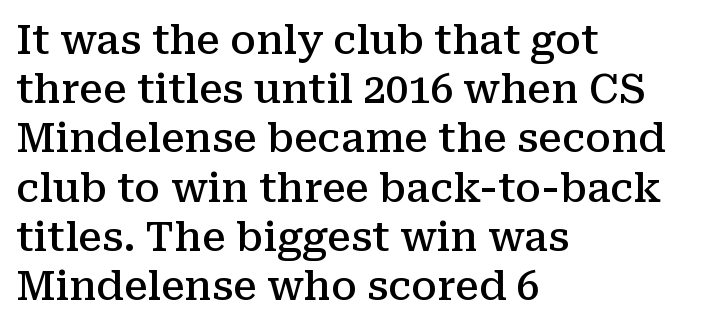
Q: Is the text bold? A: Semi-bold.
Q: Is the text italic (slanted)? A: No, it is upright.
Q: Is the typeface a serif or a sans-serif typeface? A: Serif.
Q: Is the text underlined? A: No.
Q: How is the paragraph aligned? A: Left-aligned.
Q: Is the spacing between letters normal or unusually wide? A: Normal.
Q: Width (condensed, normal, or wide)? A: Normal.
Q: Stroke contrast? A: Medium.
Q: x-height? A: Medium.
Q: Monospaced? A: No.
